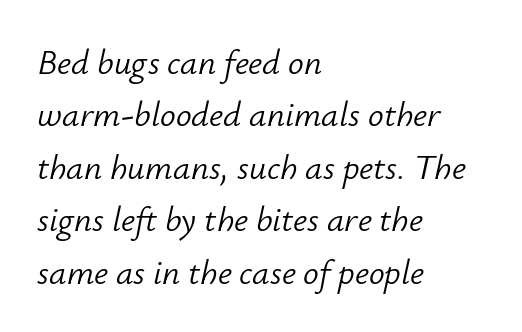
Q: Is the text bold? A: No.
Q: Is the text italic (slanted)? A: Yes, it leans right by about 12 degrees.
Q: Is the text underlined? A: No.
Q: How is the paragraph aligned? A: Left-aligned.
Q: Is the spacing between letters normal or unusually wide? A: Normal.
Q: Is the spacing between lines tight, normal or loose? A: Normal.
Q: Width (condensed, normal, or wide)? A: Normal.
Q: Stroke contrast? A: Low.
Q: x-height? A: Small.
Q: Monospaced? A: No.
